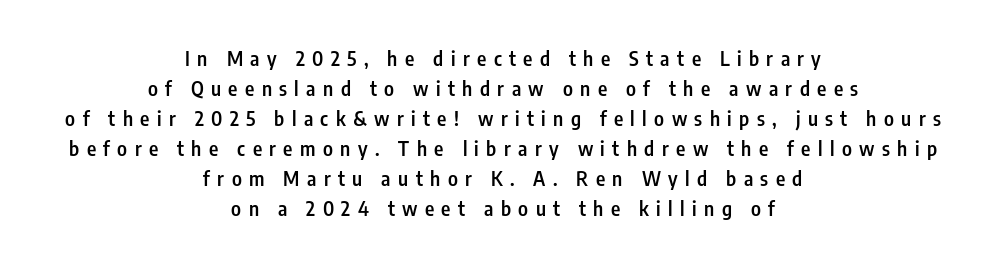
The image shows 20 px text type, upright; set centered, normal line spacing (1.5x), unusually wide letter spacing (+0.37 em), not underlined.
